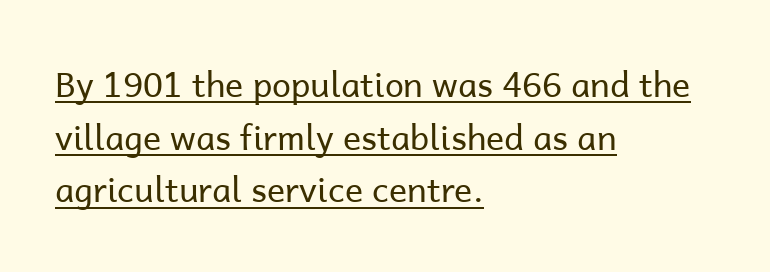
{"serif": "no", "italic": "no", "bold": "no", "weight": "regular", "width": "normal", "stroke_contrast": "low", "x_height": "medium", "monospaced": "no", "underline": "yes", "align": "left", "line_spacing": "normal", "line_spacing_ratio": 1.55, "letter_spacing": "normal", "letter_spacing_em": 0.0, "glyph_px": 34}
